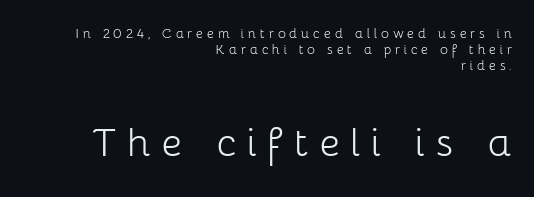
Q: Is the text bold? A: No.
Q: Is the text italic (slanted)? A: No, it is upright.
Q: Is the typeface a serif or a sans-serif typeface? A: Sans-serif.
Q: Is the text underlined? A: No.
Q: How is the paragraph aligned? A: Right-aligned.
Q: Is the spacing between letters normal or unusually wide? A: Unusually wide.
Q: Is the spacing between lines tight, normal or loose? A: Tight.
Q: Which block of text is set in a larger size, the first (top) or the second (bottom)? A: The second (bottom) one.
Q: Width (condensed, normal, or wide)? A: Normal.
Q: Stroke contrast? A: Low.
Q: x-height? A: Medium.
Q: Monospaced? A: No.
